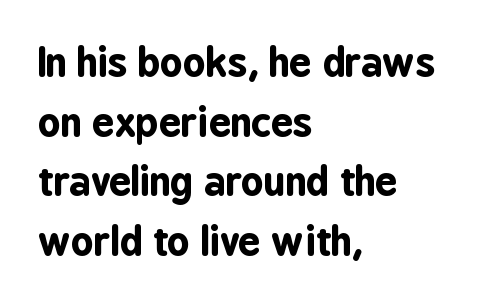
{"serif": "no", "italic": "no", "bold": "yes", "weight": "bold", "width": "condensed", "stroke_contrast": "low", "x_height": "medium", "monospaced": "no", "underline": "no", "align": "left", "line_spacing": "normal", "line_spacing_ratio": 1.53, "letter_spacing": "normal", "letter_spacing_em": 0.0, "glyph_px": 39}
